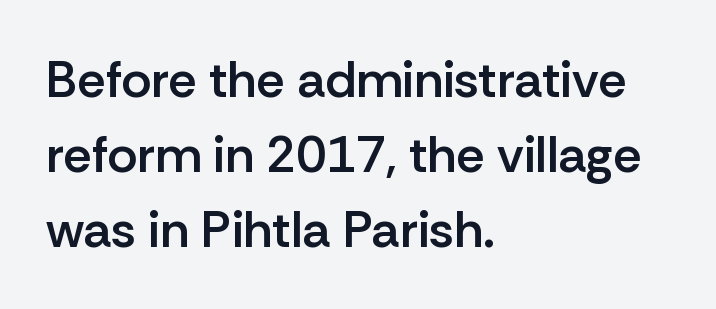
{"serif": "no", "italic": "no", "bold": "semi", "weight": "semibold", "width": "normal", "stroke_contrast": "low", "x_height": "medium", "monospaced": "no", "underline": "no", "align": "left", "line_spacing": "normal", "line_spacing_ratio": 1.47, "letter_spacing": "normal", "letter_spacing_em": 0.0, "glyph_px": 51}
